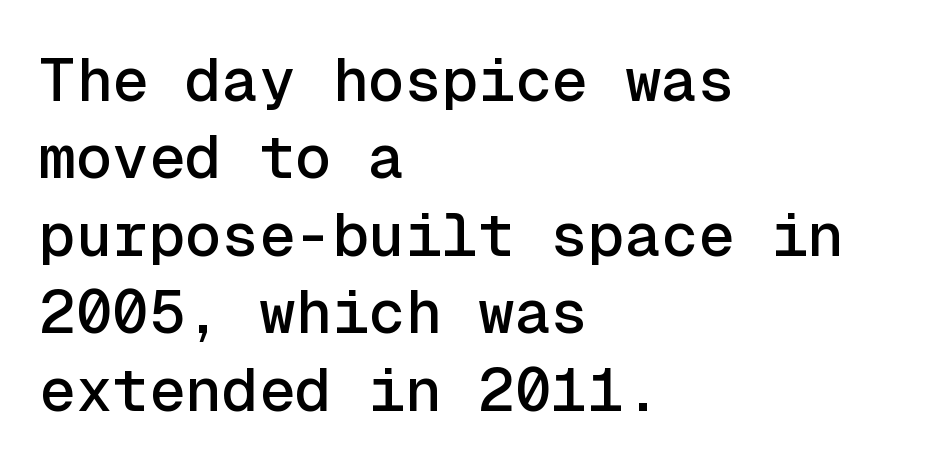
Teacher's note: observe the even left margin — that is flush-left alignment. Regarding serifs, this sample does without them. No word sits above an underline. These lines were composed using upright roman letters. Think of a typewriter: that constant character pitch is what you see here. Rows of type keep a routine distance in the vertical direction.
